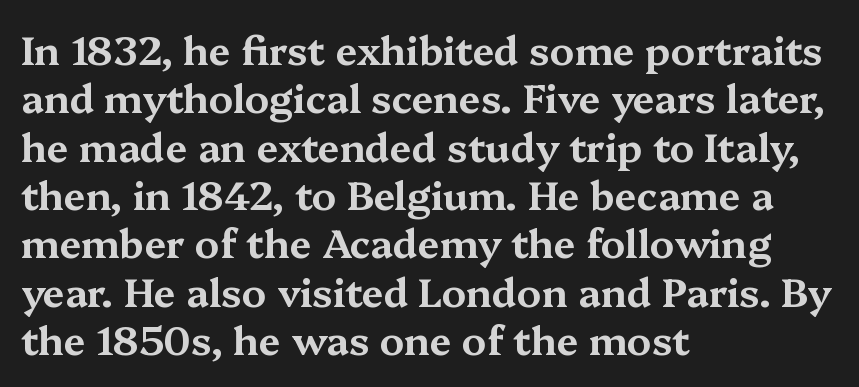
The image shows 39 px wide serif type, upright; set left-aligned, line spacing 1.24x, normal letter spacing, not underlined; medium stroke contrast and a medium x-height.
